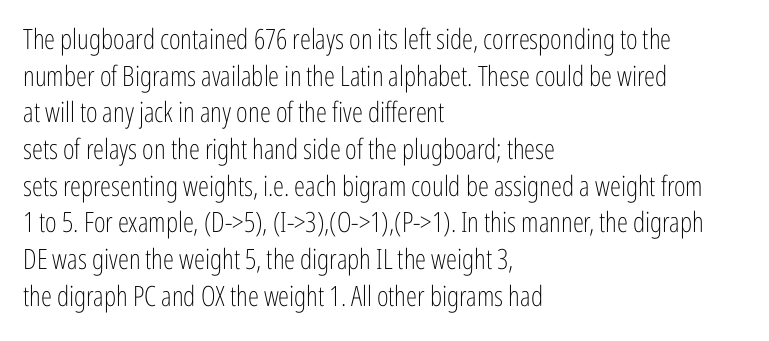
{"serif": "no", "italic": "no", "bold": "no", "weight": "light", "width": "condensed", "stroke_contrast": "low", "x_height": "medium", "monospaced": "no", "underline": "no", "align": "left", "line_spacing": "normal", "line_spacing_ratio": 1.31, "letter_spacing": "normal", "letter_spacing_em": 0.0, "glyph_px": 28}
